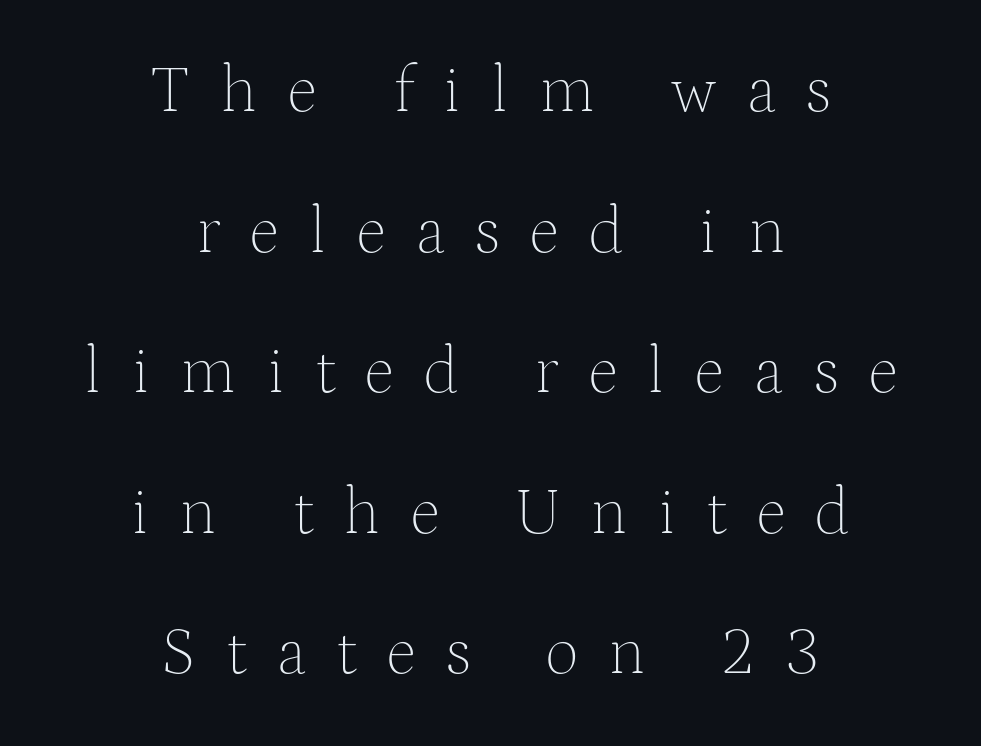
Where is the straight margin? There isn't one; the lines are centered. In terms of leading, this rendering errs on the spacious side. Clear beneath every line of the passage. The designer went with a serif here, giving each stem small feet.
